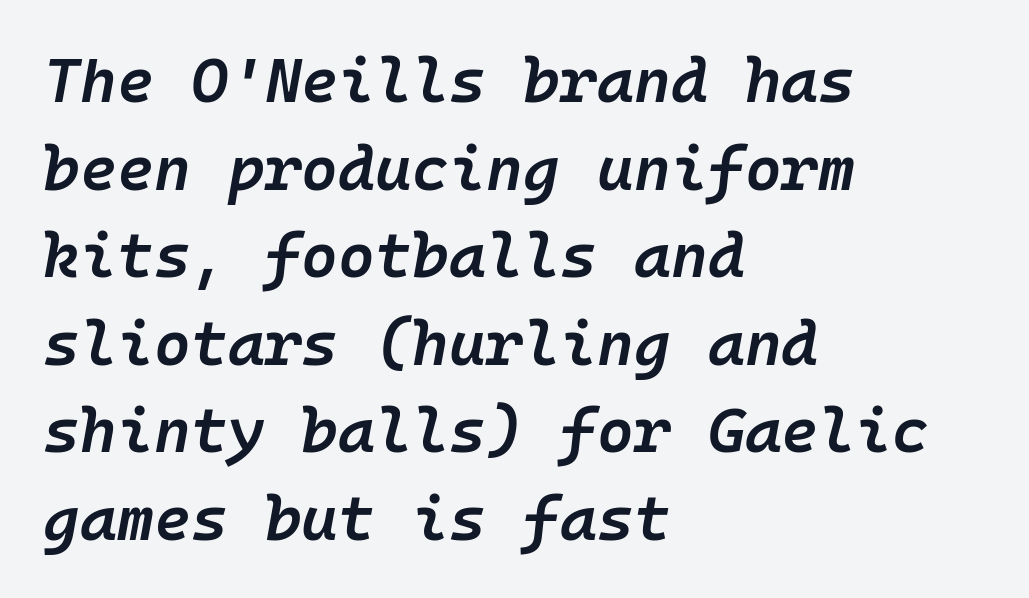
The image shows 63 px semibold type, italic (leaning right), monospaced; set left-aligned, normal line spacing (1.39x), normal letter spacing, not underlined; low stroke contrast and a medium x-height.
